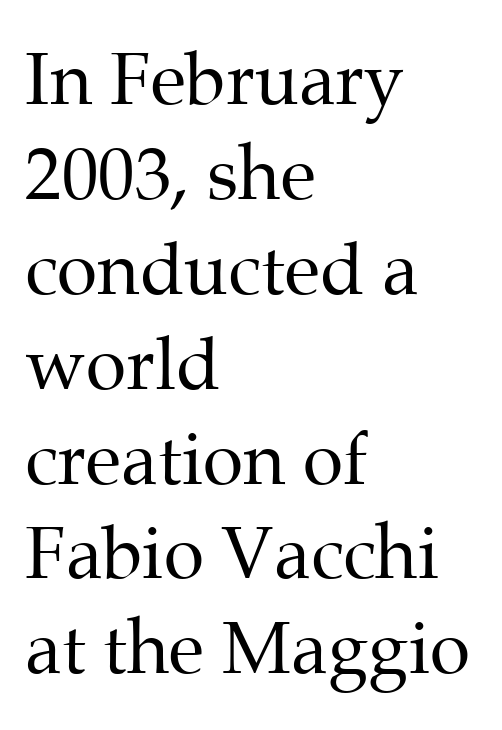
Style check: upright. Tracking here is standard; glyphs follow each other at the usual distance. In terms of leading, this rendering sits right in the middle. Proportional: the letters do not fall into vertical columns. Honestly, there is no underline to notice here at all. Serifs: yes, visible at the terminals of the letterforms.
